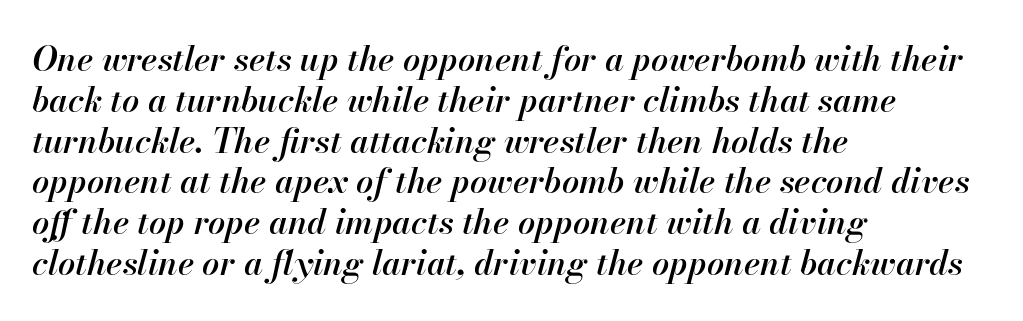
The gap between lines stays unmarked. These lines stack with their left ends in a neat column. Characters are canted at an angle relative to the baseline's perpendicular. Do the characters align in a grid? No, the font is proportional.
